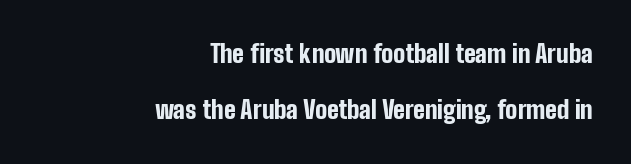
You could call the tracking neutral — neither tight nor loose. The passage shown stacks its lines with a broad gap. Alignment: flush right. Italic? Not at all — the glyphs are vertical. The face used here has the dense, thick strokes of a bold.
